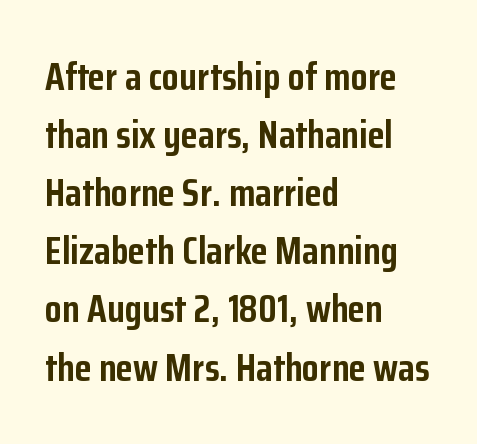
Words float on clear page, feet unadorned. Letter spacing: default. Does the lettering tilt? It doesn't — this is upright. Where is the straight margin? On the left. The letters advance in unequal steps, a hallmark of proportional type. The vertical gap from one line to the next is medium.
